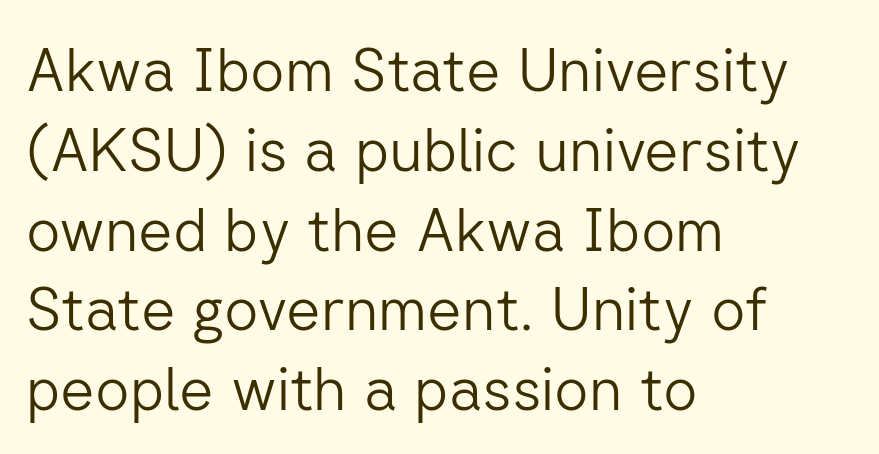
Q: Is the text bold? A: No.
Q: Is the text italic (slanted)? A: No, it is upright.
Q: Is the typeface a serif or a sans-serif typeface? A: Sans-serif.
Q: Is the text underlined? A: No.
Q: How is the paragraph aligned? A: Left-aligned.
Q: Is the spacing between letters normal or unusually wide? A: Normal.
Q: Is the spacing between lines tight, normal or loose? A: Normal.
Q: Width (condensed, normal, or wide)? A: Normal.
Q: Stroke contrast? A: Low.
Q: x-height? A: Medium.
Q: Monospaced? A: No.
